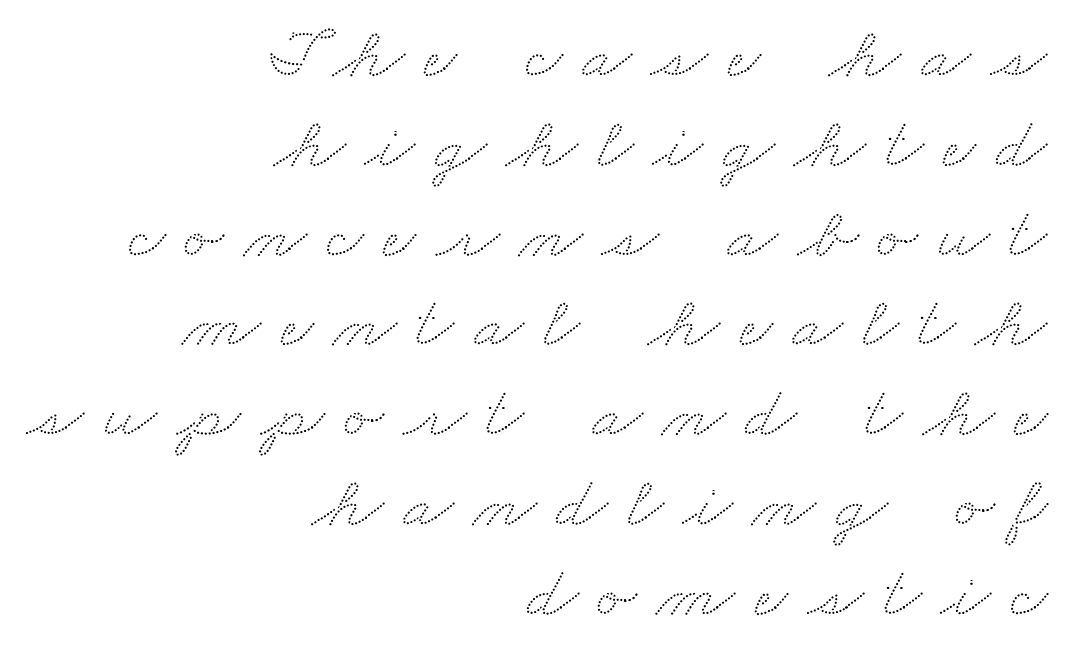
{"width": "wide", "stroke_contrast": "low", "x_height": "small", "monospaced": "no", "underline": "no", "align": "right", "line_spacing_ratio": 1.23, "letter_spacing": "wide", "letter_spacing_em": 0.27, "glyph_px": 73}
